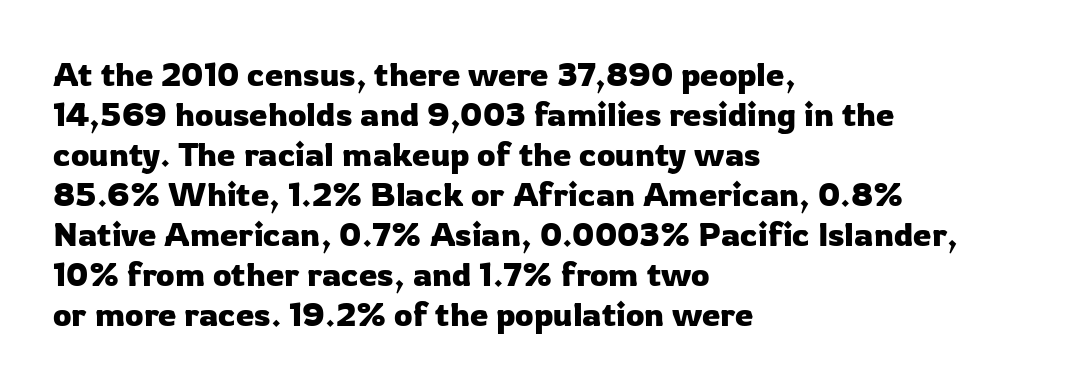
Horizontally, the lines are justified to the leading edge only. Plain, unruled lines of type. Tall strokes in this sample are plumb rather than angled. Is this a fixed-width face? No — the glyphs have proportional, varying widths. The designer went with a sans here, leaving each stem footless. Standard letterfit; no display-style spreading of the glyphs.
